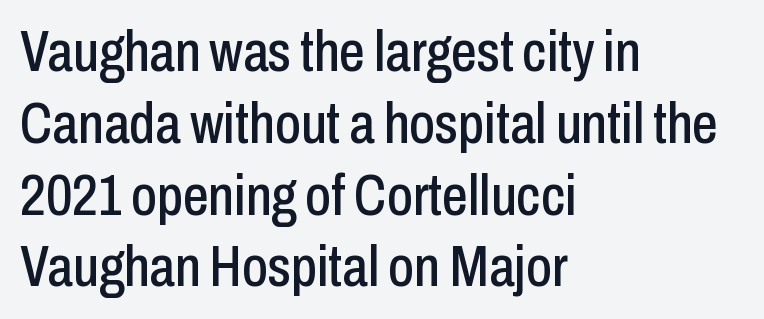
{"serif": "no", "italic": "no", "width": "condensed", "stroke_contrast": "low", "x_height": "medium", "monospaced": "no", "underline": "no", "align": "left", "line_spacing": "normal", "line_spacing_ratio": 1.26, "letter_spacing": "normal", "letter_spacing_em": 0.0, "glyph_px": 57}
